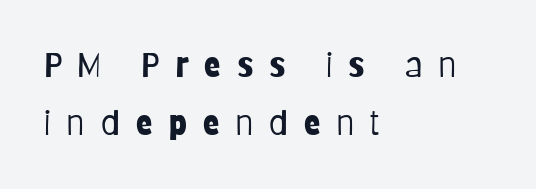
{"serif": "no", "italic": "no", "bold": "no", "weight": "light", "width": "condensed", "stroke_contrast": "low", "x_height": "large", "monospaced": "no", "underline": "no", "align": "left", "line_spacing_ratio": 1.72, "letter_spacing": "wide", "letter_spacing_em": 0.46, "glyph_px": 34}
